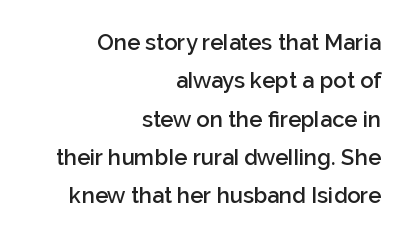
{"italic": "no", "bold": "semi", "underline": "no", "align": "right", "line_spacing_ratio": 1.74, "letter_spacing": "normal", "letter_spacing_em": 0.0, "glyph_px": 22}
